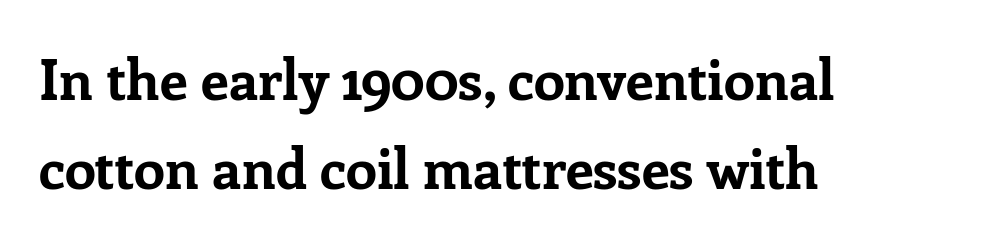
Is this a fixed-width face? No — the glyphs have proportional, varying widths. Pretty heavy lettering here — definitely bold. Every character sits straight up, as roman type does. The paragraph has a hard left edge and a soft right edge. The type is set solid horizontally, with unmodified tracking. Whoever set this chose a conventional vertical rhythm.
